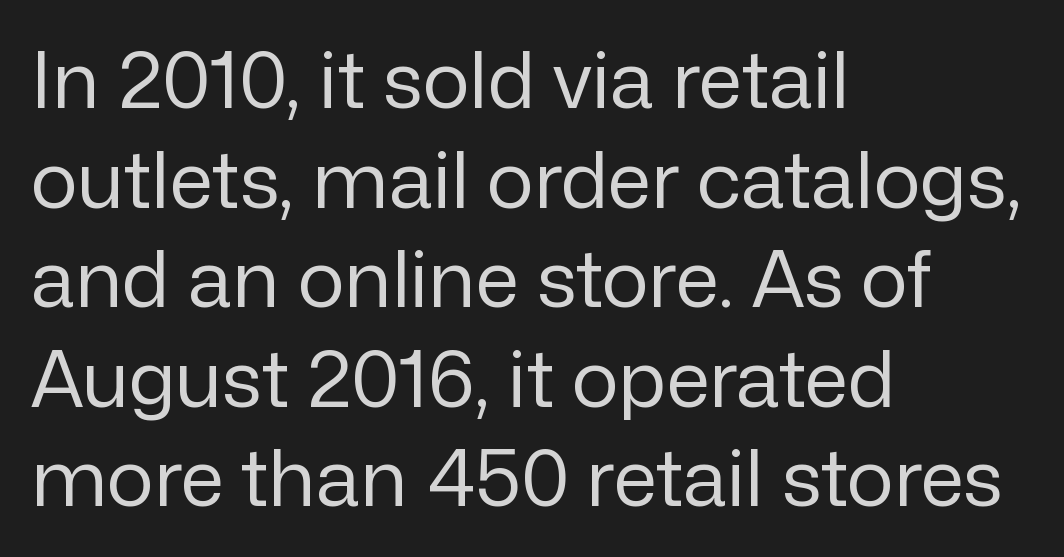
Q: Is the text bold? A: No.
Q: Is the text italic (slanted)? A: No, it is upright.
Q: Is the typeface a serif or a sans-serif typeface? A: Sans-serif.
Q: Is the text underlined? A: No.
Q: How is the paragraph aligned? A: Left-aligned.
Q: Is the spacing between letters normal or unusually wide? A: Normal.
Q: Is the spacing between lines tight, normal or loose? A: Normal.
Q: Width (condensed, normal, or wide)? A: Normal.
Q: Stroke contrast? A: Low.
Q: x-height? A: Medium.
Q: Monospaced? A: No.
